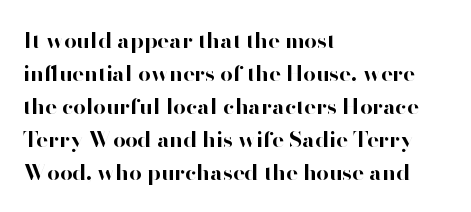
Q: Is the text bold? A: Yes.
Q: Is the text italic (slanted)? A: No, it is upright.
Q: Is the text underlined? A: No.
Q: How is the paragraph aligned? A: Left-aligned.
Q: Is the spacing between letters normal or unusually wide? A: Normal.
Q: Is the spacing between lines tight, normal or loose? A: Normal.
